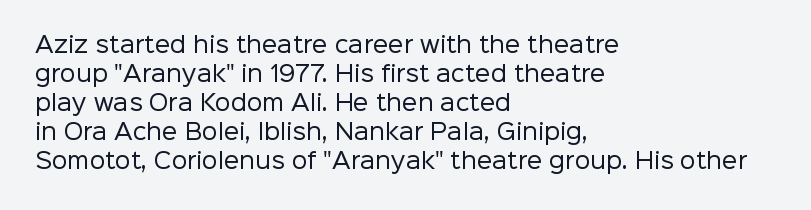
Q: Is the text bold? A: No.
Q: Is the text italic (slanted)? A: No, it is upright.
Q: Is the text underlined? A: No.
Q: How is the paragraph aligned? A: Left-aligned.
Q: Is the spacing between letters normal or unusually wide? A: Normal.
Q: Is the spacing between lines tight, normal or loose? A: Normal.
